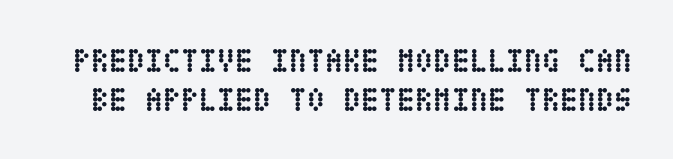
The type is set solid horizontally, with unmodified tracking. In terms of posture, this sample is upright. Has an underline been added? It has not. Plenty of ink on the page — the face is bold.
